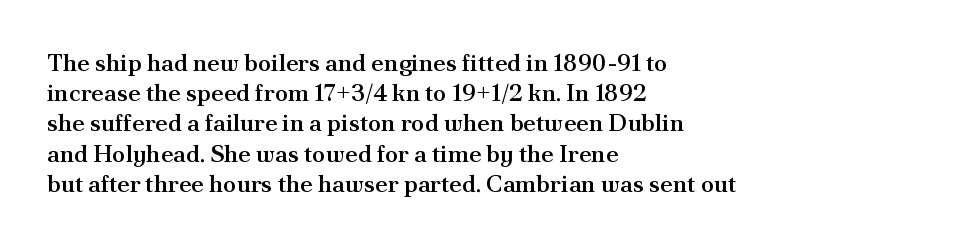
These lines are set flush left with a ragged right edge. Reading down the column, the eye jumps a familiar distance to each next line. The face used here is a semibold: visibly heavier than regular, lighter than bold. The specimen omits any rule beneath the text block's lines. Spacing between characters is what you'd get straight out of the box.
